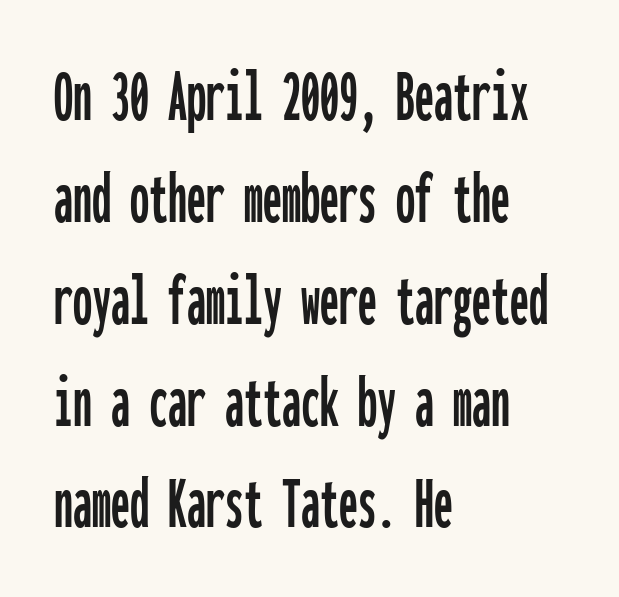
Notice how the passage keeps a crisp vertical edge on the left only. Caption: standard tracking, unaltered. Nobody drew a line under any word here. The specimen reads as upright at a glance. These lines are composed in type without serifs. Compared with typical paragraphs, the rows here are spaced about the same.
